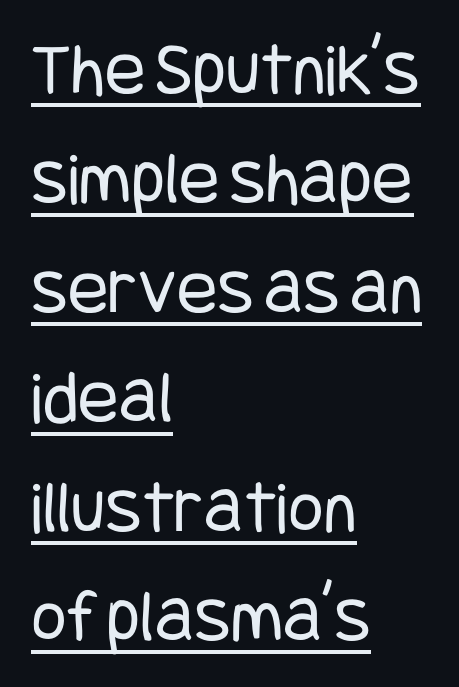
The image shows 76 px regular-weight, condensed sans-serif type, upright; set left-aligned, normal line spacing (1.44x), normal letter spacing, underlined; low stroke contrast and a large x-height.
